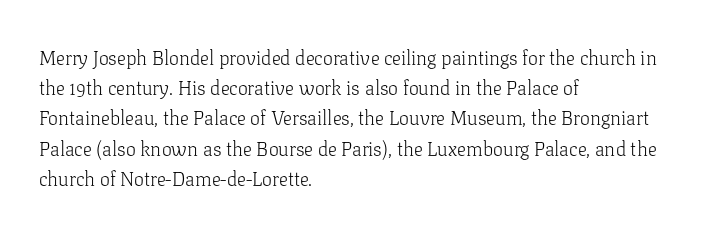
The image shows 20 px text type, upright; set left-aligned, normal line spacing (1.51x), normal letter spacing, not underlined.
